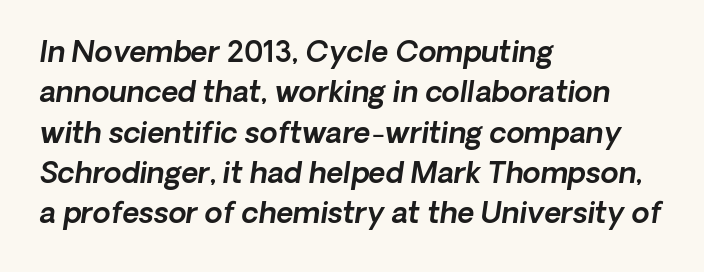
The glyphs in this specimen are sans serif. Line spacing here is normal. A student would call this left alignment; a typographer would say flush left, rag right. Characters follow at the spacing the type designer built in. Each row of text sits above clean, open space. The face used here is proportionally spaced, like ordinary book or web type.
